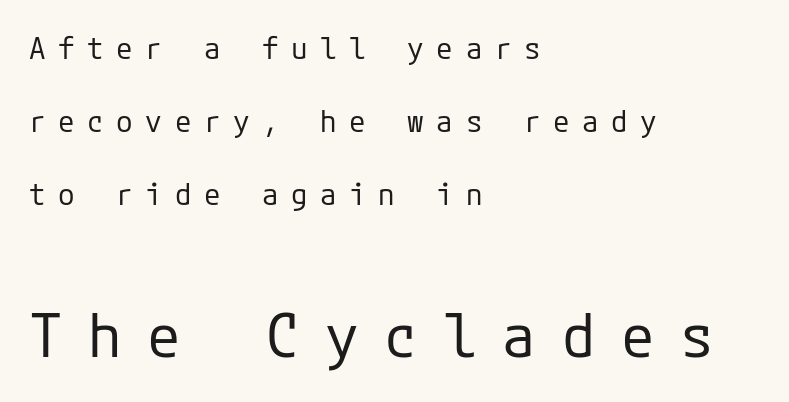
The image shows 61 px regular-weight sans-serif type, upright; set left-aligned, loose line spacing (2.43x), unusually wide letter spacing (+0.42 em), not underlined; the second (bottom) block is 2.03x larger; low stroke contrast and a medium x-height.
